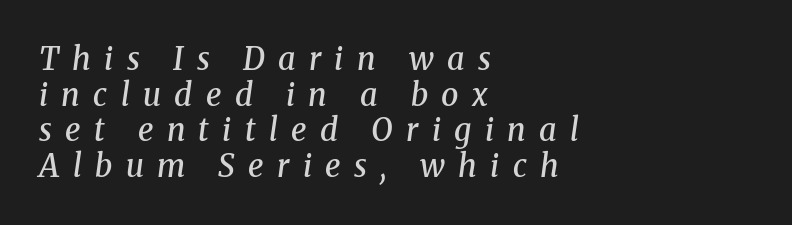
Q: Is the text bold? A: Semi-bold.
Q: Is the text italic (slanted)? A: Yes, it leans right by about 8 degrees.
Q: Is the typeface a serif or a sans-serif typeface? A: Serif.
Q: Is the text underlined? A: No.
Q: How is the paragraph aligned? A: Left-aligned.
Q: Is the spacing between letters normal or unusually wide? A: Unusually wide.
Q: Is the spacing between lines tight, normal or loose? A: Tight.
Q: Width (condensed, normal, or wide)? A: Normal.
Q: Stroke contrast? A: Medium.
Q: x-height? A: Medium.
Q: Monospaced? A: No.
